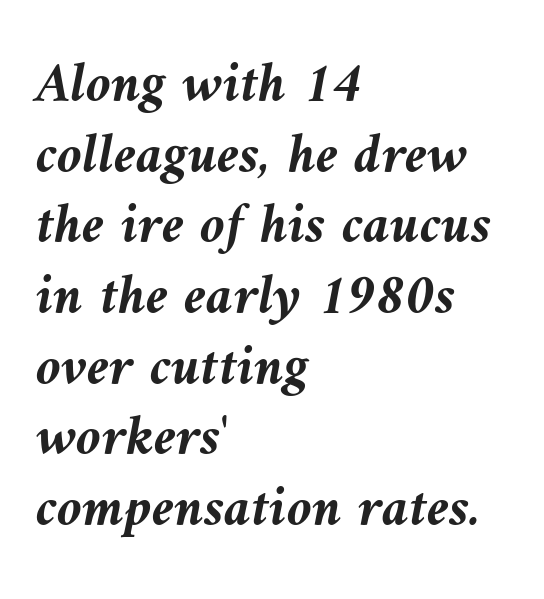
{"italic": "yes", "lean": "left", "slant_degrees": 10, "bold": "yes", "weight": "semibold", "width": "normal", "stroke_contrast": "medium", "x_height": "medium", "monospaced": "no", "underline": "no", "align": "left", "line_spacing_ratio": 1.24, "letter_spacing": "normal", "letter_spacing_em": 0.0, "glyph_px": 57}
